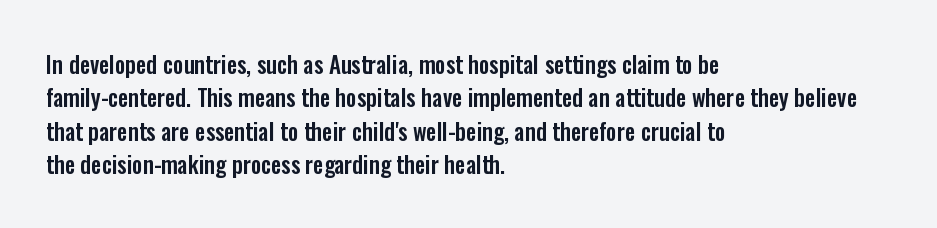
The image shows 23 px text type, upright; set left-aligned, normal line spacing (1.45x), normal letter spacing, not underlined.
